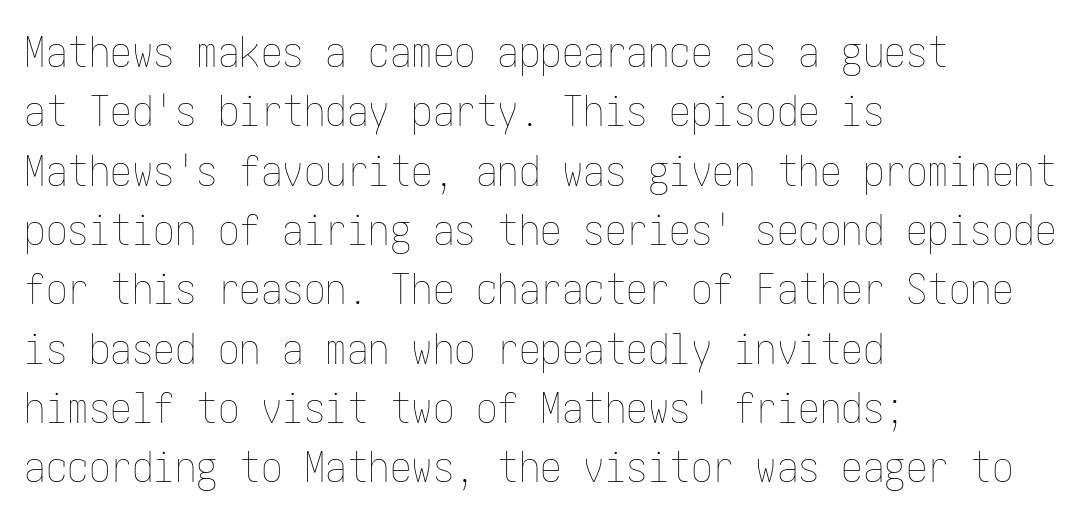
The image shows 43 px thin, condensed type, upright; set left-aligned, normal line spacing (1.38x), normal letter spacing, not underlined; low stroke contrast and a medium x-height.
